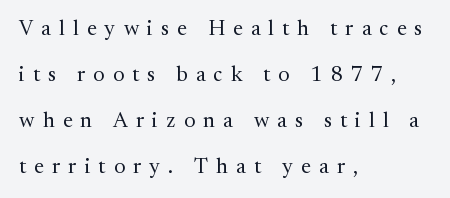
Summary of vertical rhythm: relaxed, with wide interline spacing. Nope, not italic — everything's standing straight. Stems and bowls with no extra thickness — not bold. The face used here is rendered with a markedly widened letterfit. Check under the words: just untouched page. A classic flush-left, rag-right setting is used for this passage.
